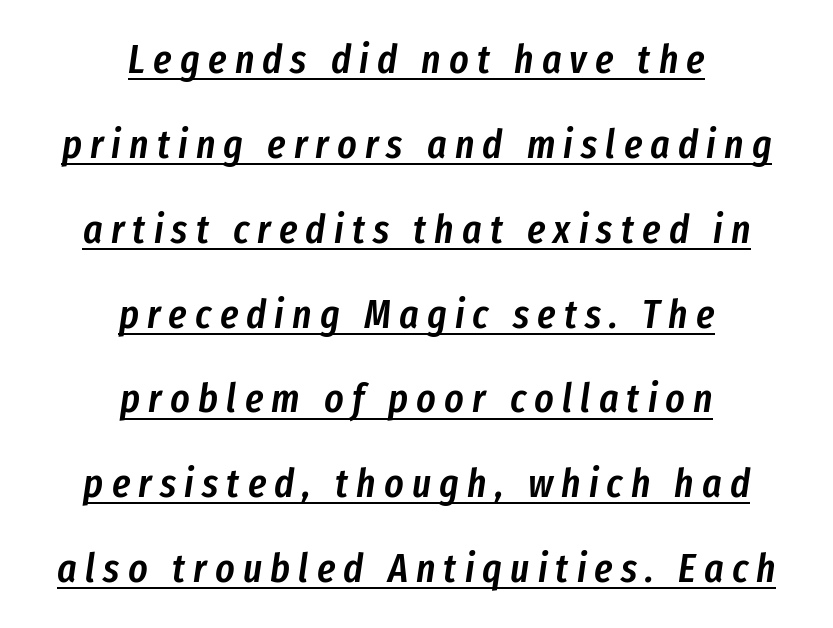
Q: Is the text bold? A: Semi-bold.
Q: Is the text italic (slanted)? A: Yes, it leans right by about 8 degrees.
Q: Is the text underlined? A: Yes.
Q: How is the paragraph aligned? A: Centered.
Q: Is the spacing between letters normal or unusually wide? A: Unusually wide.
Q: Is the spacing between lines tight, normal or loose? A: Loose.
Q: Width (condensed, normal, or wide)? A: Condensed.
Q: Stroke contrast? A: Low.
Q: x-height? A: Medium.
Q: Monospaced? A: No.
